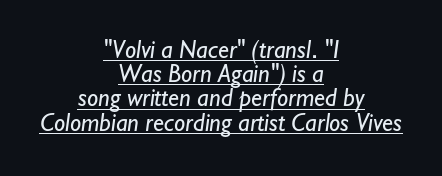
{"bold": "no", "underline": "yes", "align": "center", "line_spacing": "tight", "line_spacing_ratio": 0.97, "letter_spacing": "normal", "letter_spacing_em": 0.0, "glyph_px": 25}
